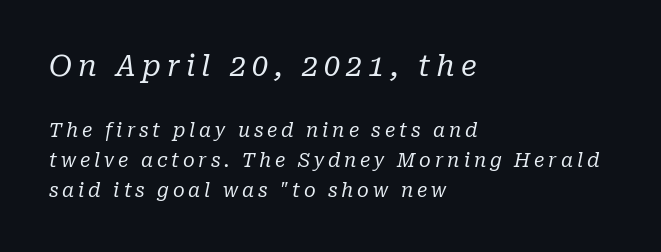
Q: Is the text bold? A: No.
Q: Is the text italic (slanted)? A: Yes, it leans right by about 10 degrees.
Q: Is the typeface a serif or a sans-serif typeface? A: Serif.
Q: Is the text underlined? A: No.
Q: How is the paragraph aligned? A: Left-aligned.
Q: Is the spacing between letters normal or unusually wide? A: Unusually wide.
Q: Is the spacing between lines tight, normal or loose? A: Normal.
Q: Which block of text is set in a larger size, the first (top) or the second (bottom)? A: The first (top) one.
Q: Width (condensed, normal, or wide)? A: Normal.
Q: Stroke contrast? A: Low.
Q: x-height? A: Medium.
Q: Monospaced? A: No.
